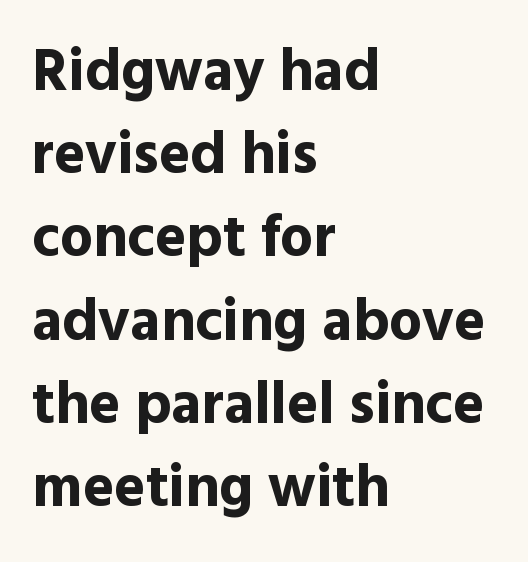
{"serif": "no", "italic": "no", "bold": "yes", "weight": "bold", "width": "normal", "x_height": "medium", "monospaced": "no", "underline": "no", "align": "left", "line_spacing": "normal", "line_spacing_ratio": 1.41, "letter_spacing": "normal", "letter_spacing_em": 0.0, "glyph_px": 59}
